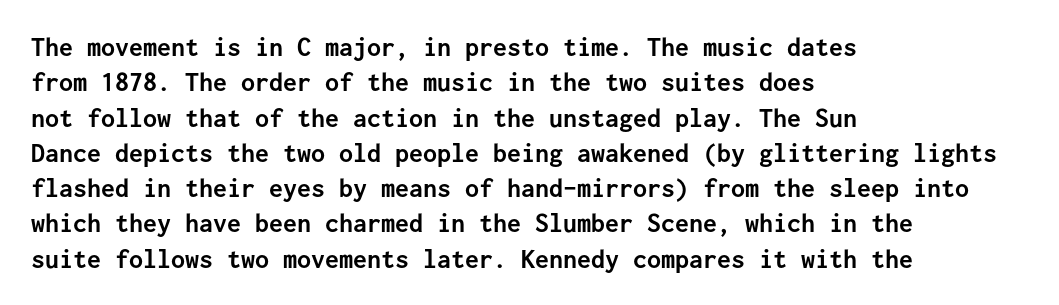
{"serif": "no", "italic": "no", "bold": "yes", "weight": "semibold", "width": "normal", "stroke_contrast": "low", "x_height": "medium", "monospaced": "yes", "underline": "no", "align": "left", "line_spacing": "normal", "line_spacing_ratio": 1.26, "letter_spacing": "normal", "letter_spacing_em": 0.0, "glyph_px": 28}
